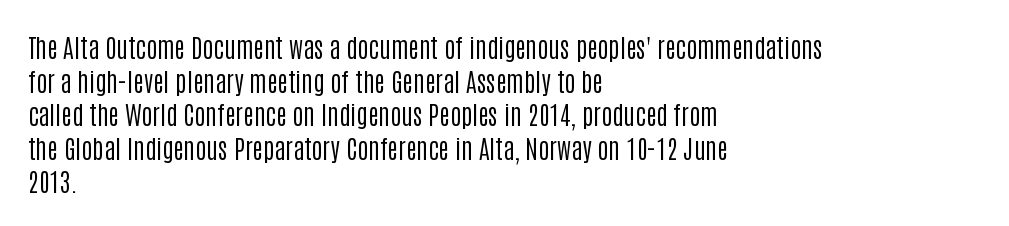
{"italic": "no", "bold": "no", "underline": "no", "align": "left", "line_spacing": "normal", "line_spacing_ratio": 1.29, "letter_spacing": "normal", "letter_spacing_em": 0.0, "glyph_px": 26}
